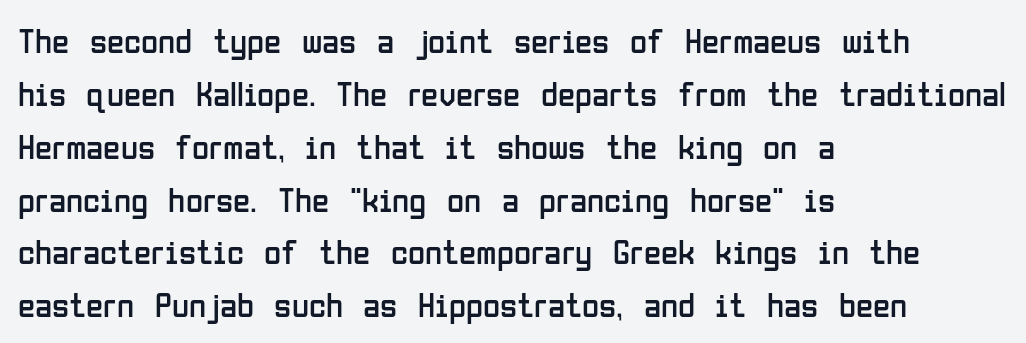
The image shows 35 px regular-weight, condensed sans-serif type, upright; set left-aligned, normal line spacing (1.51x), normal letter spacing, not underlined; low stroke contrast and a medium x-height.
